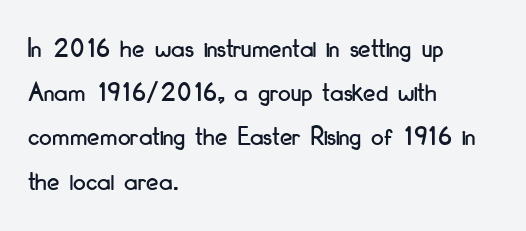
Q: Is the text italic (slanted)? A: No, it is upright.
Q: Is the typeface a serif or a sans-serif typeface? A: Sans-serif.
Q: Is the text underlined? A: No.
Q: How is the paragraph aligned? A: Left-aligned.
Q: Is the spacing between letters normal or unusually wide? A: Normal.
Q: Is the spacing between lines tight, normal or loose? A: Normal.
Q: Width (condensed, normal, or wide)? A: Condensed.
Q: Stroke contrast? A: Low.
Q: x-height? A: Small.
Q: Monospaced? A: No.
